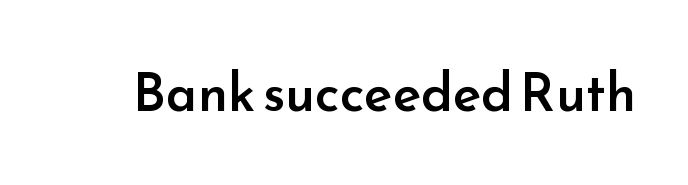
Italic: no, the glyphs are upright roman. Stems and bowls a touch heavier than normal — semibold. These lines are rendered in a variable-pitch font. Tracking here is standard; glyphs follow each other at the usual distance.
